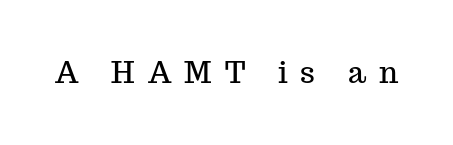
Q: Is the text italic (slanted)? A: No, it is upright.
Q: Is the typeface a serif or a sans-serif typeface? A: Serif.
Q: Is the text underlined? A: No.
Q: Is the spacing between letters normal or unusually wide? A: Unusually wide.
Q: Width (condensed, normal, or wide)? A: Normal.
Q: Stroke contrast? A: Medium.
Q: x-height? A: Medium.
Q: Monospaced? A: No.
